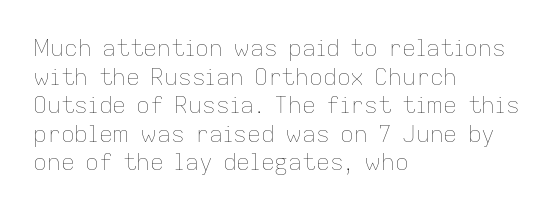
Beneath every word, the page is bare. On a weight scale, this lands at 450 or below. Look at the tracking — it's just the regular setting, nothing added. The typesetter chose a ragged-right arrangement here. Upright lettering throughout.
